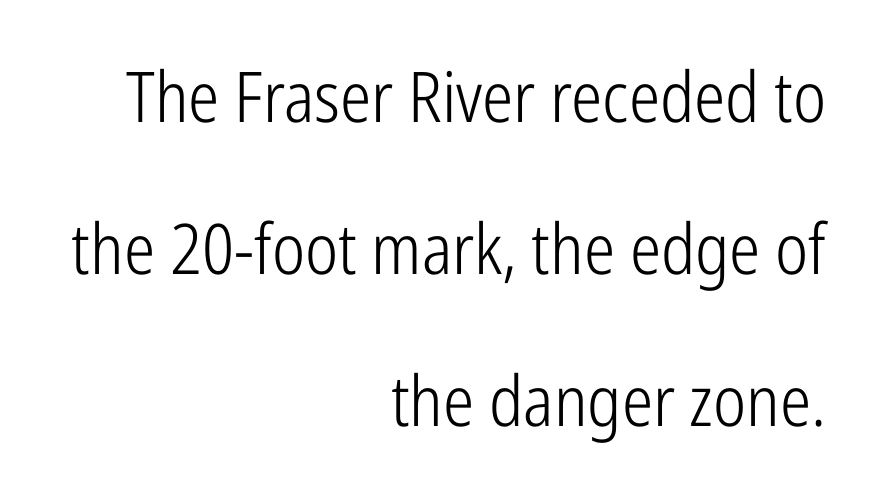
The image shows 70 px light, condensed sans-serif type, upright; set right-aligned, loose line spacing (2.17x), normal letter spacing, not underlined; low stroke contrast and a medium x-height.
